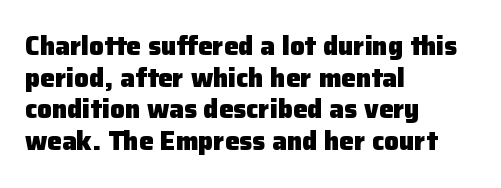
Q: Is the text bold? A: Yes.
Q: Is the text italic (slanted)? A: No, it is upright.
Q: Is the text underlined? A: No.
Q: How is the paragraph aligned? A: Left-aligned.
Q: Is the spacing between letters normal or unusually wide? A: Normal.
